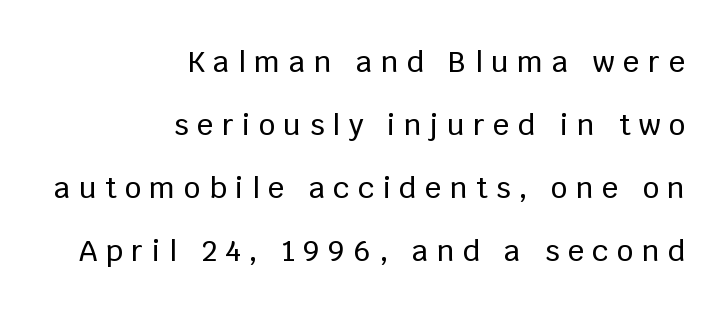
Q: Is the text italic (slanted)? A: No, it is upright.
Q: Is the typeface a serif or a sans-serif typeface? A: Sans-serif.
Q: Is the text underlined? A: No.
Q: How is the paragraph aligned? A: Right-aligned.
Q: Is the spacing between letters normal or unusually wide? A: Unusually wide.
Q: Is the spacing between lines tight, normal or loose? A: Loose.
Q: Width (condensed, normal, or wide)? A: Normal.
Q: Stroke contrast? A: Low.
Q: x-height? A: Large.
Q: Monospaced? A: No.
